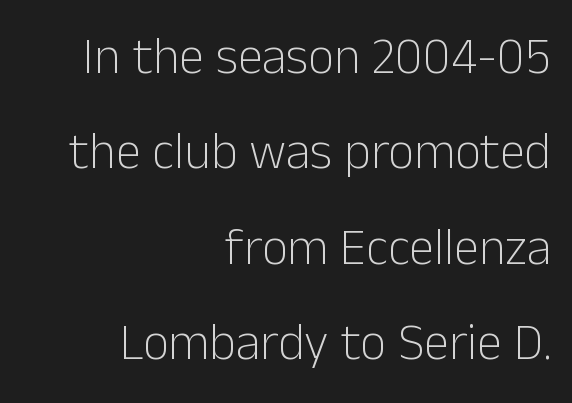
This is the regular roman posture of the typeface. Characters follow at the spacing the type designer built in. You could not count columns in this text — the font is proportionally spaced. The passage shown is not bold in any degree. The words here are not underlined. The lines in this sample share a right terminus and differ only in where they begin.
